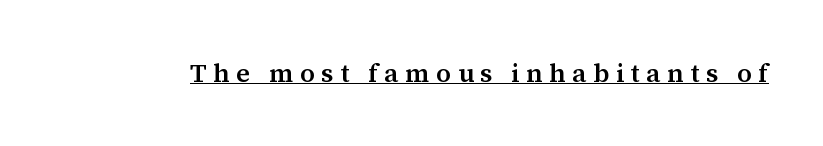
The image shows 26 px text type, upright; set unusually wide letter spacing (+0.25 em), underlined.
